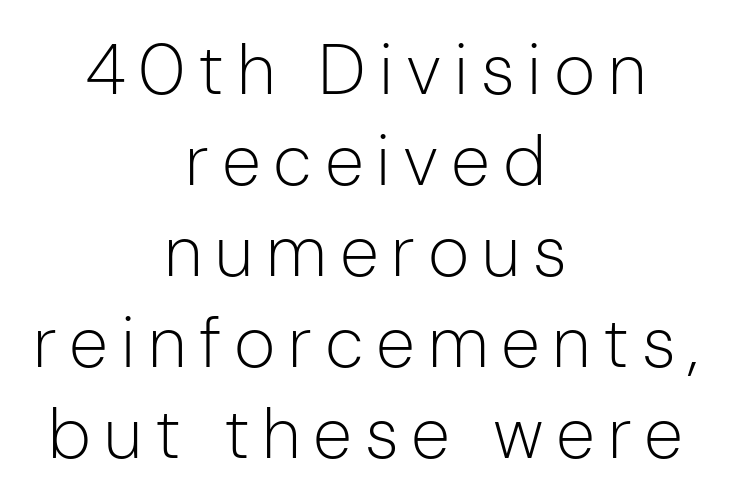
{"serif": "no", "italic": "no", "bold": "no", "weight": "light", "width": "normal", "stroke_contrast": "low", "x_height": "medium", "monospaced": "no", "underline": "no", "align": "center", "line_spacing": "normal", "line_spacing_ratio": 1.28, "glyph_px": 71}
